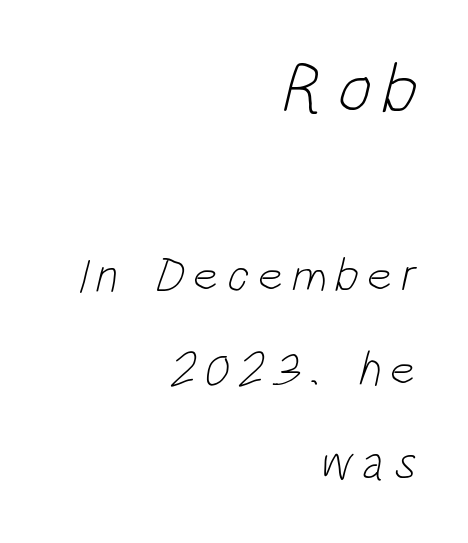
{"serif": "no", "bold": "no", "weight": "light", "width": "condensed", "stroke_contrast": "low", "x_height": "large", "monospaced": "no", "underline": "no", "align": "right", "line_spacing": "loose", "line_spacing_ratio": 1.95, "larger_block": "first", "size_ratio": 1.5, "glyph_px": 72}
